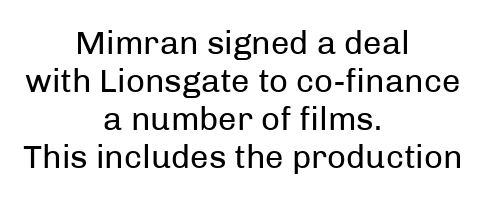
Q: Is the text bold? A: No.
Q: Is the text italic (slanted)? A: No, it is upright.
Q: Is the typeface a serif or a sans-serif typeface? A: Sans-serif.
Q: Is the text underlined? A: No.
Q: How is the paragraph aligned? A: Centered.
Q: Is the spacing between letters normal or unusually wide? A: Normal.
Q: Is the spacing between lines tight, normal or loose? A: Tight.
Q: Width (condensed, normal, or wide)? A: Normal.
Q: Stroke contrast? A: Low.
Q: x-height? A: Medium.
Q: Monospaced? A: No.
